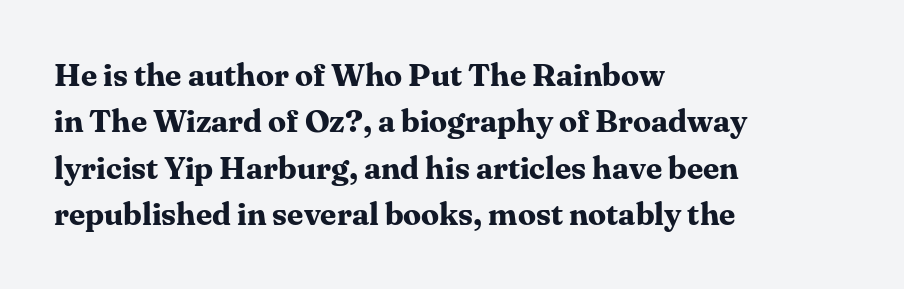
Q: Is the text bold? A: Yes.
Q: Is the text italic (slanted)? A: No, it is upright.
Q: Is the typeface a serif or a sans-serif typeface? A: Serif.
Q: Is the text underlined? A: No.
Q: How is the paragraph aligned? A: Left-aligned.
Q: Is the spacing between letters normal or unusually wide? A: Normal.
Q: Is the spacing between lines tight, normal or loose? A: Normal.
Q: Width (condensed, normal, or wide)? A: Normal.
Q: Stroke contrast? A: Medium.
Q: x-height? A: Medium.
Q: Monospaced? A: No.
